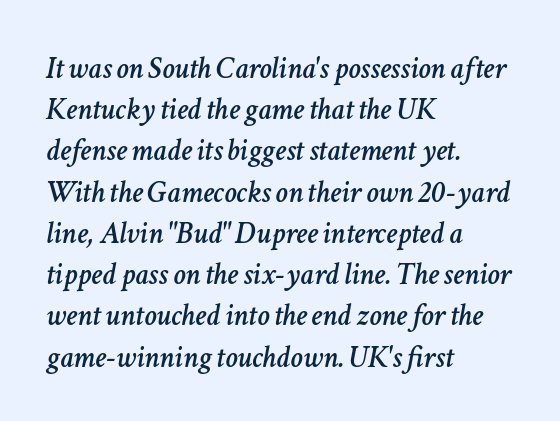
Q: Is the text italic (slanted)? A: Yes, it leans right by about 11 degrees.
Q: Is the text underlined? A: No.
Q: How is the paragraph aligned? A: Left-aligned.
Q: Is the spacing between letters normal or unusually wide? A: Normal.
Q: Is the spacing between lines tight, normal or loose? A: Normal.
Q: Width (condensed, normal, or wide)? A: Normal.
Q: Stroke contrast? A: Low.
Q: x-height? A: Medium.
Q: Monospaced? A: No.
